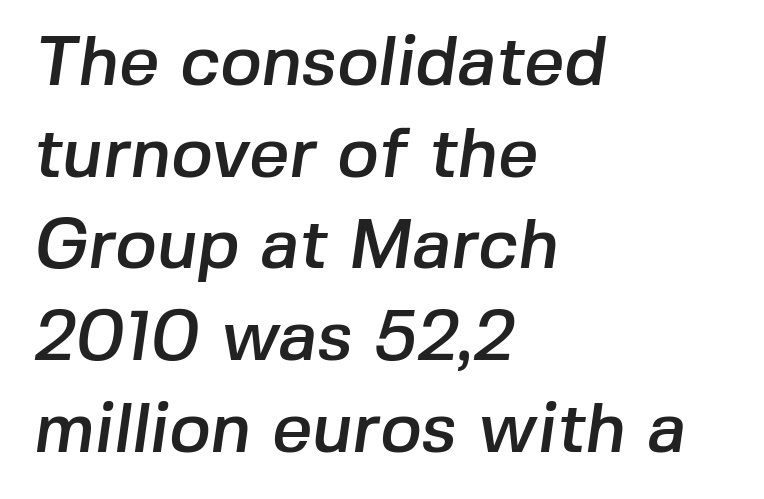
Q: Is the typeface a serif or a sans-serif typeface? A: Sans-serif.
Q: Is the text underlined? A: No.
Q: How is the paragraph aligned? A: Left-aligned.
Q: Is the spacing between letters normal or unusually wide? A: Normal.
Q: Is the spacing between lines tight, normal or loose? A: Normal.
Q: Width (condensed, normal, or wide)? A: Normal.
Q: Stroke contrast? A: Low.
Q: x-height? A: Medium.
Q: Monospaced? A: No.
